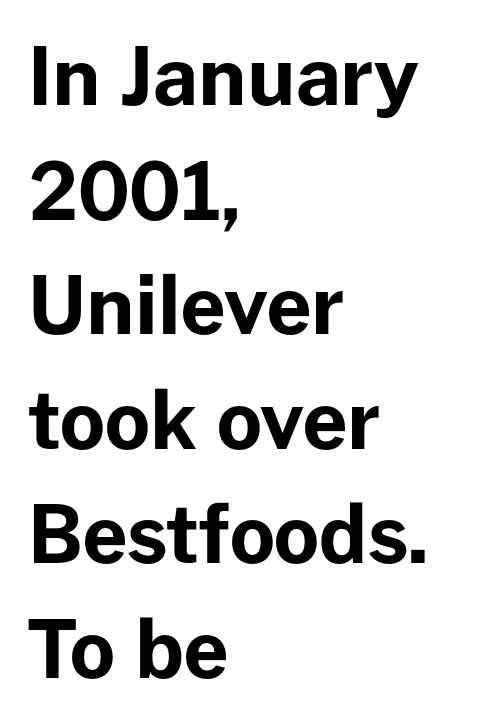
{"serif": "no", "italic": "no", "bold": "yes", "weight": "bold", "width": "normal", "stroke_contrast": "low", "x_height": "medium", "monospaced": "no", "underline": "no", "align": "left", "line_spacing": "normal", "line_spacing_ratio": 1.45, "letter_spacing": "normal", "letter_spacing_em": 0.0, "glyph_px": 79}
